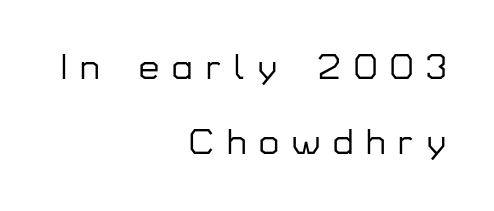
The image shows 36 px sans-serif type, upright; set right-aligned, loose line spacing (2.07x), unusually wide letter spacing (+0.36 em), not underlined; low stroke contrast and a medium x-height.
